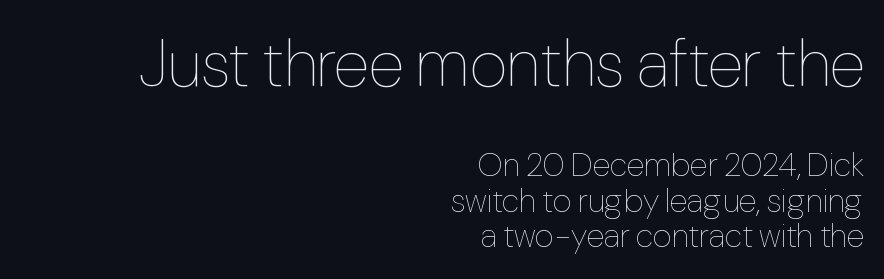
Q: Is the text bold? A: No.
Q: Is the text italic (slanted)? A: No, it is upright.
Q: Is the text underlined? A: No.
Q: How is the paragraph aligned? A: Right-aligned.
Q: Is the spacing between letters normal or unusually wide? A: Normal.
Q: Is the spacing between lines tight, normal or loose? A: Tight.
Q: Which block of text is set in a larger size, the first (top) or the second (bottom)? A: The first (top) one.
Q: Width (condensed, normal, or wide)? A: Condensed.
Q: Stroke contrast? A: Low.
Q: x-height? A: Medium.
Q: Monospaced? A: No.
